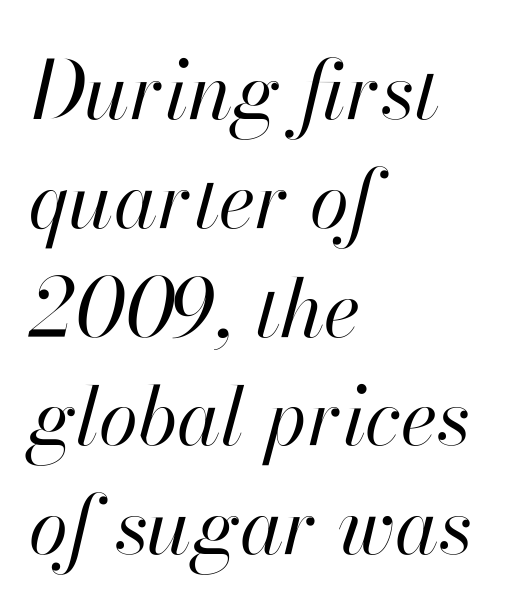
{"italic": "yes", "lean": "right", "slant_degrees": 13, "bold": "no", "weight": "regular", "width": "normal", "stroke_contrast": "high", "x_height": "small", "monospaced": "no", "underline": "no", "align": "left", "line_spacing": "normal", "line_spacing_ratio": 1.36, "letter_spacing": "normal", "letter_spacing_em": 0.0, "glyph_px": 80}
